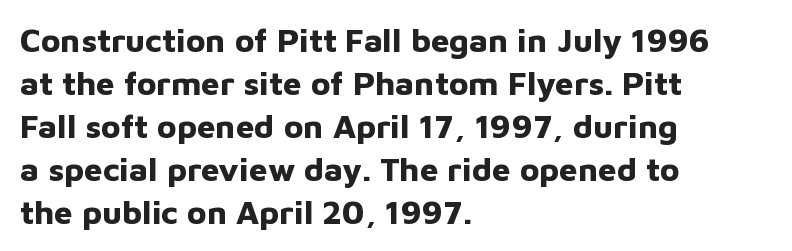
{"serif": "no", "italic": "no", "bold": "yes", "weight": "bold", "width": "normal", "stroke_contrast": "low", "x_height": "medium", "monospaced": "no", "underline": "no", "align": "left", "line_spacing": "normal", "line_spacing_ratio": 1.3, "letter_spacing": "normal", "letter_spacing_em": 0.0, "glyph_px": 33}
